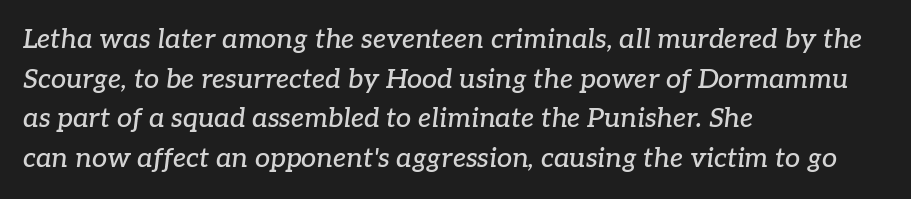
A student would call this left alignment; a typographer would say flush left, rag right. The vertical gap from one line to the next is medium. Honestly, there is no underline to notice here at all. This sample uses an oblique cut, with every glyph tilted off the vertical.
